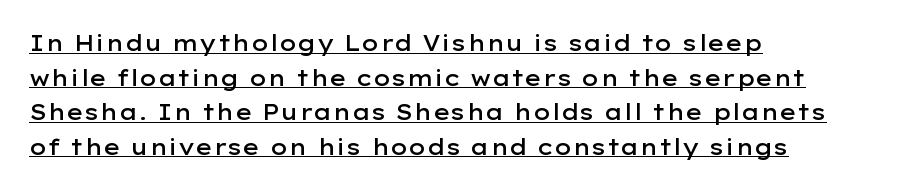
{"italic": "no", "bold": "semi", "underline": "yes", "align": "left", "line_spacing": "normal", "line_spacing_ratio": 1.57, "letter_spacing": "normal", "letter_spacing_em": 0.0, "glyph_px": 22}
